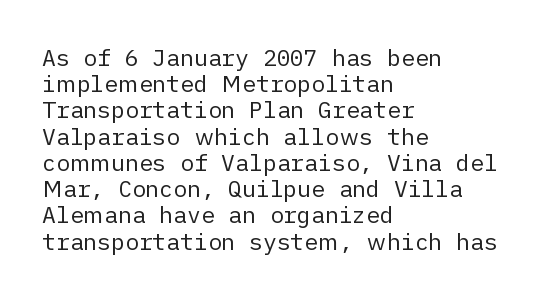
{"italic": "no", "bold": "no", "underline": "no", "align": "left", "line_spacing": "tight", "line_spacing_ratio": 1.14, "letter_spacing": "normal", "letter_spacing_em": 0.0, "glyph_px": 23}
